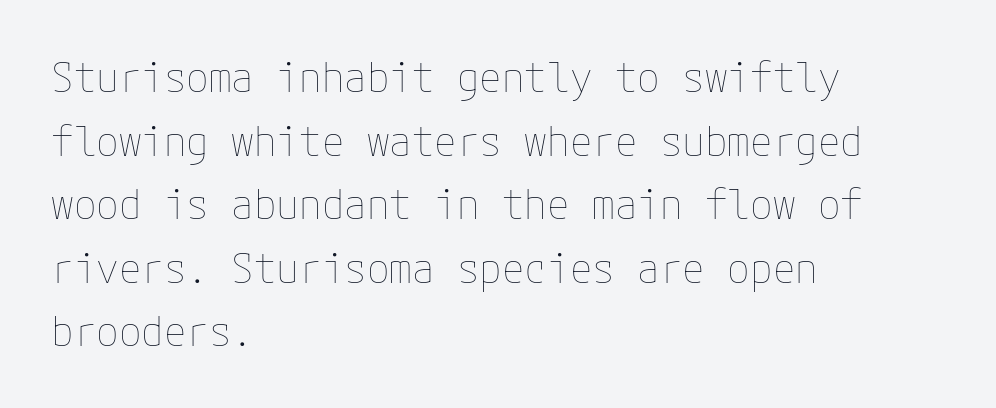
Which margin do the lines hug? The left one — the right edge is uneven. Style check: upright. The line-height multiplier appears to be the usual default. A typesetter would call this zero additional tracking.
